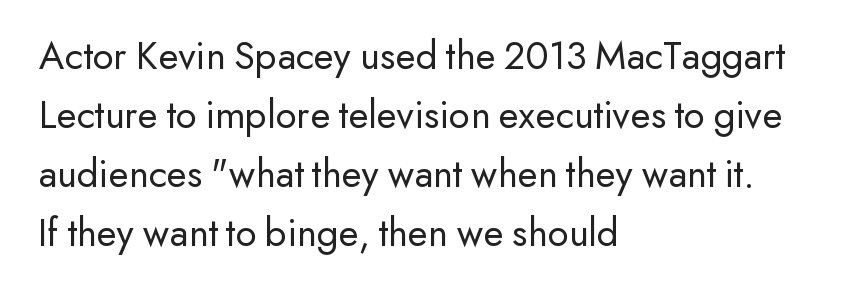
Q: Is the text bold? A: No.
Q: Is the text italic (slanted)? A: No, it is upright.
Q: Is the typeface a serif or a sans-serif typeface? A: Sans-serif.
Q: Is the text underlined? A: No.
Q: How is the paragraph aligned? A: Left-aligned.
Q: Is the spacing between letters normal or unusually wide? A: Normal.
Q: Is the spacing between lines tight, normal or loose? A: Normal.
Q: Width (condensed, normal, or wide)? A: Normal.
Q: Stroke contrast? A: Low.
Q: x-height? A: Small.
Q: Monospaced? A: No.
